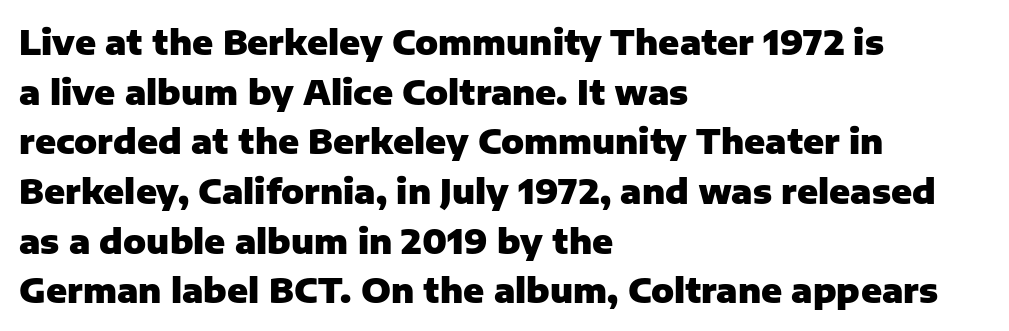
{"serif": "no", "italic": "no", "bold": "yes", "weight": "heavy", "width": "normal", "stroke_contrast": "low", "x_height": "medium", "monospaced": "no", "underline": "no", "align": "left", "line_spacing": "normal", "line_spacing_ratio": 1.46, "letter_spacing": "normal", "letter_spacing_em": 0.0, "glyph_px": 34}
